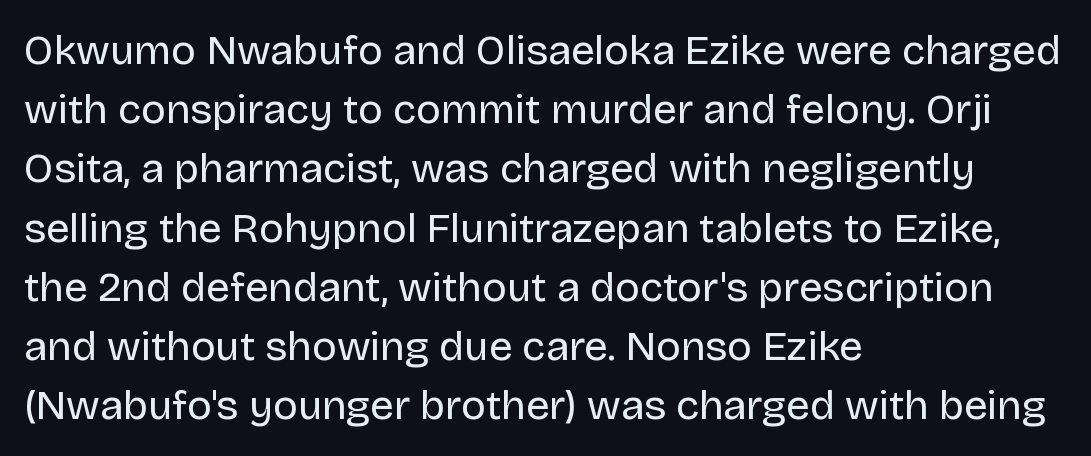
Horizontally, the lines are justified to the leading edge only. Words float on clear page, feet unadorned. Is this a heavy cut? Hardly; it is regular or lighter. I'd call this a sans setting — the letters go barefoot. Standard letterfit; no display-style spreading of the glyphs.
